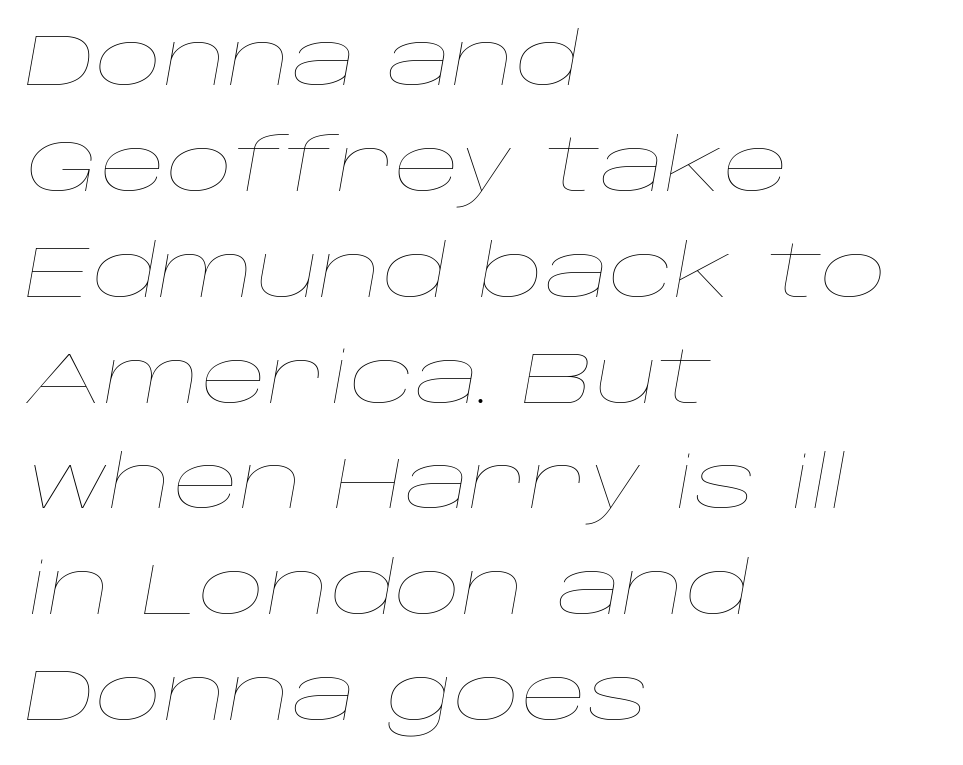
{"italic": "yes", "lean": "right", "slant_degrees": 10, "bold": "no", "weight": "thin", "width": "wide", "stroke_contrast": "low", "x_height": "large", "monospaced": "no", "underline": "no", "align": "left", "line_spacing": "normal", "line_spacing_ratio": 1.45, "letter_spacing": "normal", "letter_spacing_em": 0.0, "glyph_px": 73}
